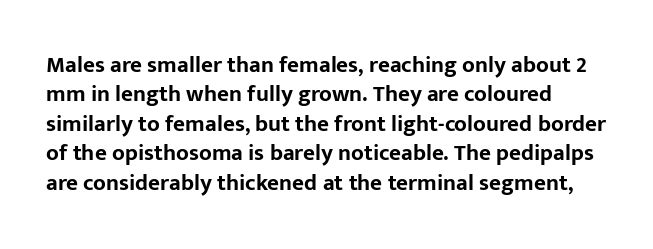
Q: Is the text bold? A: Yes.
Q: Is the text italic (slanted)? A: No, it is upright.
Q: Is the text underlined? A: No.
Q: Is the spacing between letters normal or unusually wide? A: Normal.
Q: Is the spacing between lines tight, normal or loose? A: Normal.
